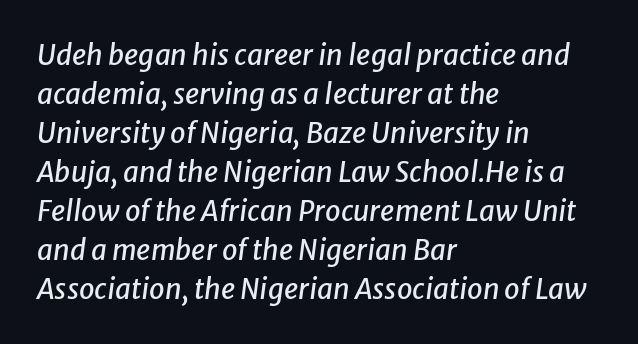
Q: Is the text italic (slanted)? A: Yes, it leans right by about 8 degrees.
Q: Is the text underlined? A: No.
Q: How is the paragraph aligned? A: Left-aligned.
Q: Is the spacing between letters normal or unusually wide? A: Normal.
Q: Is the spacing between lines tight, normal or loose? A: Normal.
Q: Width (condensed, normal, or wide)? A: Normal.
Q: Stroke contrast? A: Low.
Q: x-height? A: Medium.
Q: Monospaced? A: No.
